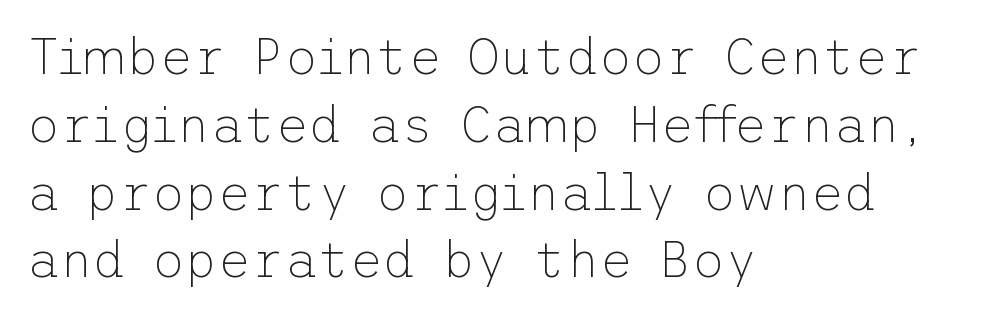
The image shows 51 px thin sans-serif type, upright; set left-aligned, normal line spacing (1.33x), normal letter spacing, not underlined; low stroke contrast and a medium x-height.
